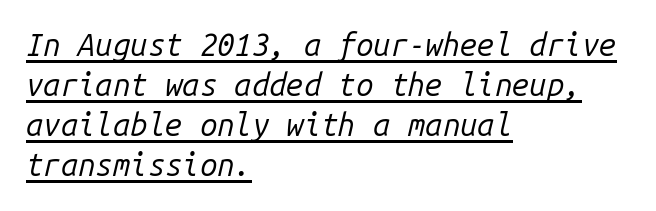
Q: Is the text bold? A: No.
Q: Is the text italic (slanted)? A: Yes, it leans right by about 14 degrees.
Q: Is the text underlined? A: Yes.
Q: How is the paragraph aligned? A: Left-aligned.
Q: Is the spacing between letters normal or unusually wide? A: Normal.
Q: Is the spacing between lines tight, normal or loose? A: Normal.
Q: Width (condensed, normal, or wide)? A: Normal.
Q: Stroke contrast? A: Low.
Q: x-height? A: Medium.
Q: Monospaced? A: Yes.
